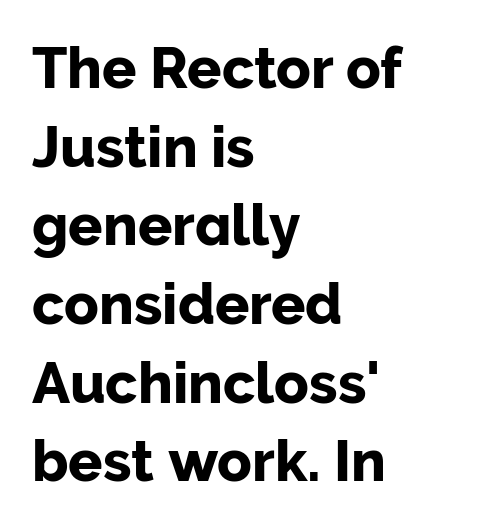
The image shows 57 px sans-serif type, upright; set left-aligned, normal line spacing (1.38x), normal letter spacing, not underlined; low stroke contrast and a medium x-height.
